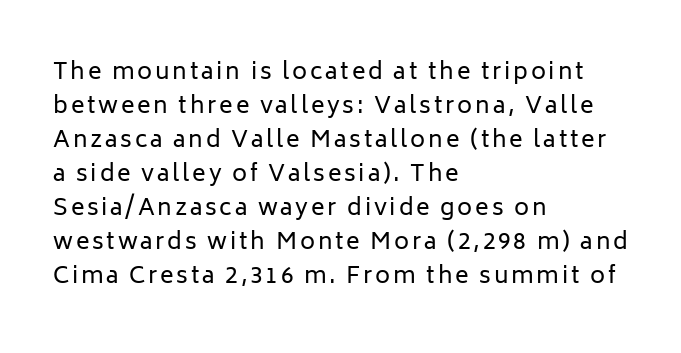
Stems and bowls with no extra thickness — not bold. Horizontal alignment here is leftward, the default for most running prose. Rows of type keep a routine distance in the vertical direction. Do the letters lean? They stand straight.
